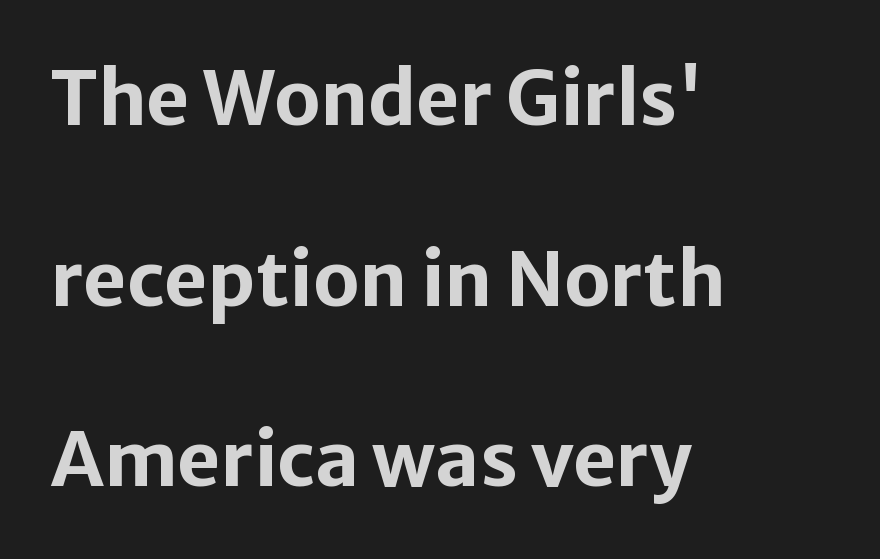
Tracking value appears to be zero — textbook default spacing. Unmarked baselines from the first word to the last. Reading down the block, your eye returns to a fixed left position each line. Type style note: lacks serifs. A typesetter would call this leading open, well beyond the default.
